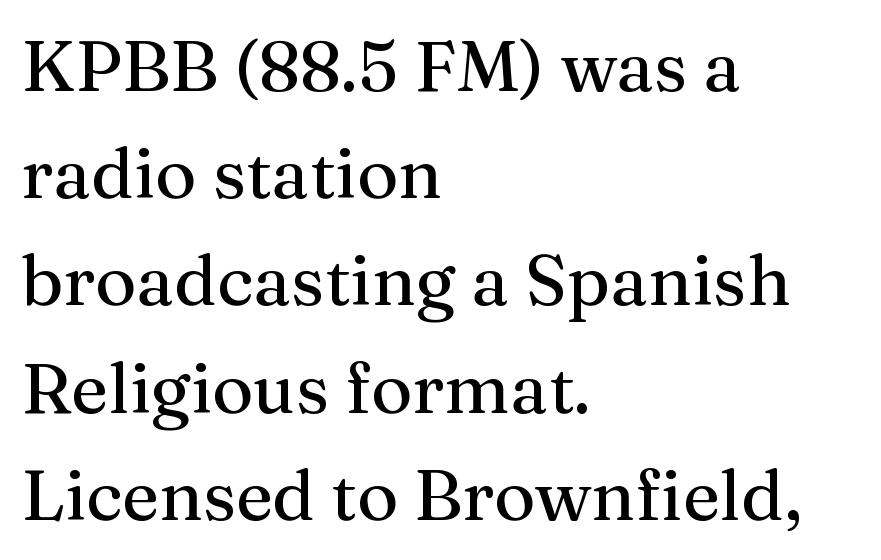
Q: Is the text italic (slanted)? A: No, it is upright.
Q: Is the typeface a serif or a sans-serif typeface? A: Serif.
Q: Is the text underlined? A: No.
Q: How is the paragraph aligned? A: Left-aligned.
Q: Is the spacing between letters normal or unusually wide? A: Normal.
Q: Is the spacing between lines tight, normal or loose? A: Normal.
Q: Width (condensed, normal, or wide)? A: Normal.
Q: Stroke contrast? A: Medium.
Q: x-height? A: Medium.
Q: Monospaced? A: No.
